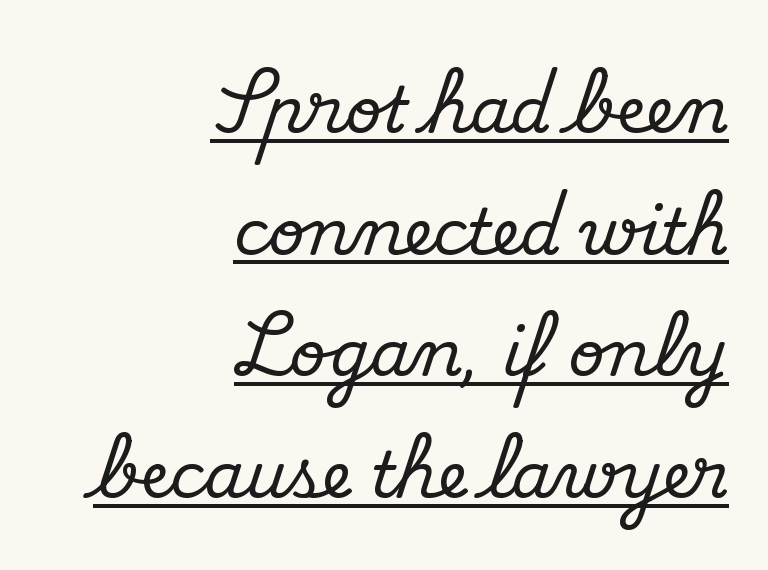
Q: Is the text italic (slanted)? A: Yes.
Q: Is the typeface a serif or a sans-serif typeface? A: Serif.
Q: Is the text underlined? A: Yes.
Q: How is the paragraph aligned? A: Right-aligned.
Q: Is the spacing between letters normal or unusually wide? A: Normal.
Q: Is the spacing between lines tight, normal or loose? A: Loose.
Q: Width (condensed, normal, or wide)? A: Normal.
Q: Stroke contrast? A: Medium.
Q: x-height? A: Small.
Q: Monospaced? A: No.
